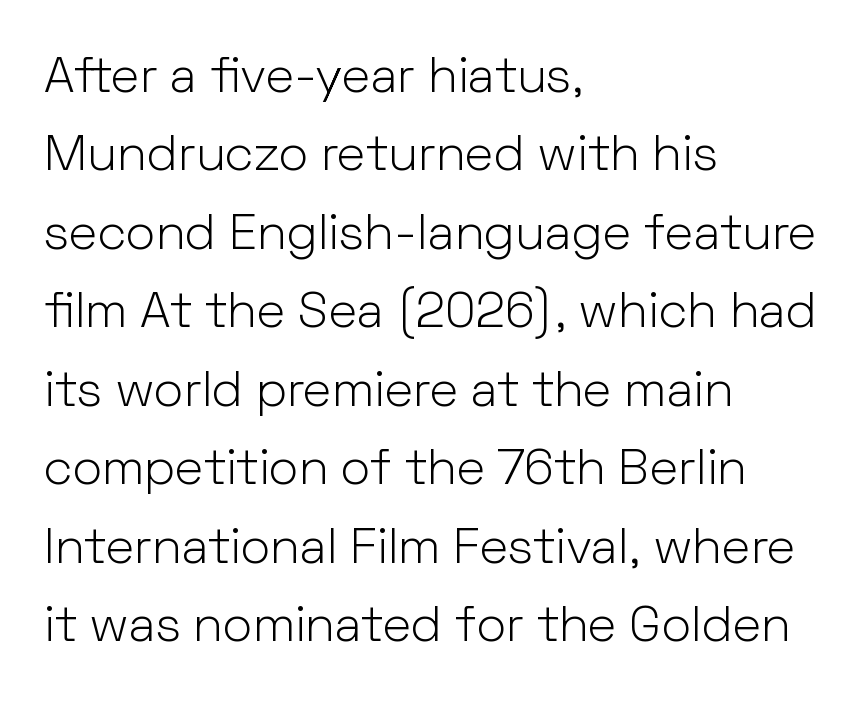
The image shows 50 px light sans-serif type, upright; set left-aligned, normal line spacing (1.57x), normal letter spacing, not underlined; low stroke contrast and a medium x-height.
